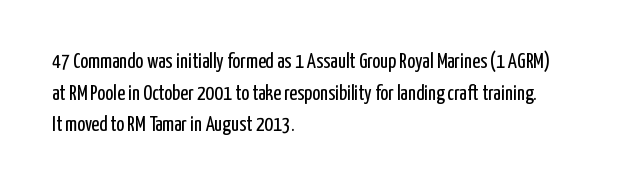
Style check: upright. Leftover space on each line is placed entirely after the last word. The rows are spaced the way most documents space them. The font is comparable to plain body text, perhaps lighter. Honestly, there is no underline to notice here at all. Nobody touched the tracking dial on this one.
